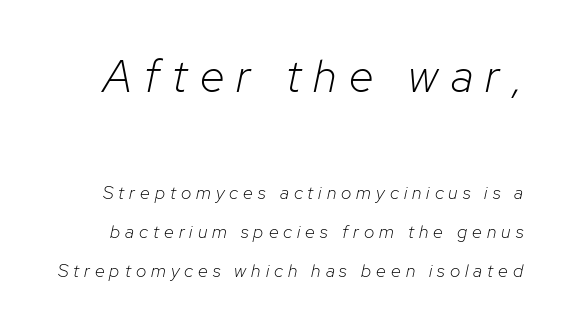
Q: Is the text bold? A: No.
Q: Is the text italic (slanted)? A: Yes, it leans right by about 12 degrees.
Q: Is the text underlined? A: No.
Q: Is the spacing between letters normal or unusually wide? A: Unusually wide.
Q: Is the spacing between lines tight, normal or loose? A: Loose.
Q: Which block of text is set in a larger size, the first (top) or the second (bottom)? A: The first (top) one.
Q: Width (condensed, normal, or wide)? A: Normal.
Q: Stroke contrast? A: Low.
Q: x-height? A: Medium.
Q: Monospaced? A: No.
